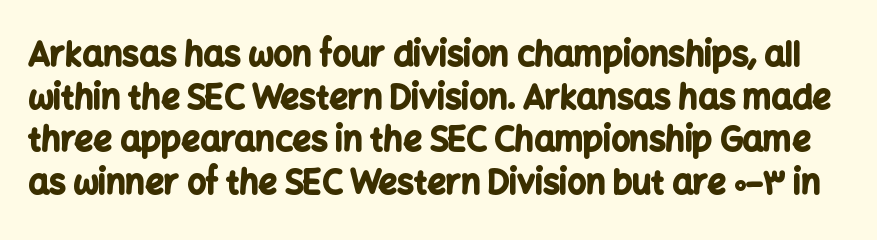
Q: Is the text bold? A: Yes.
Q: Is the text italic (slanted)? A: No, it is upright.
Q: Is the typeface a serif or a sans-serif typeface? A: Sans-serif.
Q: Is the text underlined? A: No.
Q: Is the spacing between letters normal or unusually wide? A: Normal.
Q: Is the spacing between lines tight, normal or loose? A: Normal.
Q: Width (condensed, normal, or wide)? A: Normal.
Q: Stroke contrast? A: Low.
Q: x-height? A: Medium.
Q: Monospaced? A: No.
